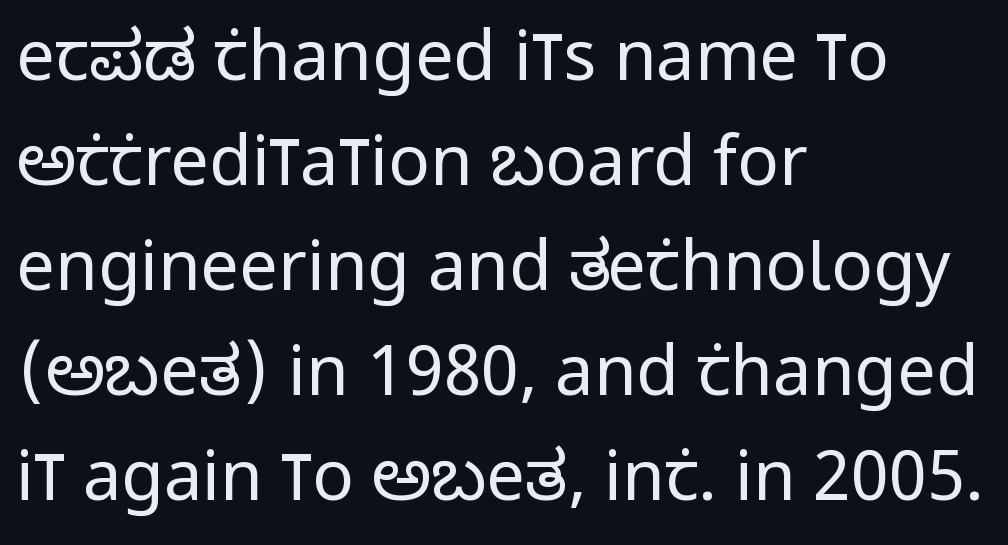
The image shows 69 px regular-weight, condensed sans-serif type, upright; set left-aligned, normal line spacing (1.52x), normal letter spacing, not underlined; low stroke contrast and a large x-height.
